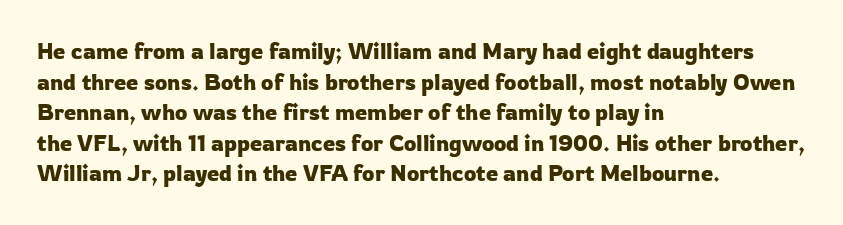
{"italic": "no", "underline": "no", "align": "left", "line_spacing": "normal", "line_spacing_ratio": 1.39, "letter_spacing": "normal", "letter_spacing_em": 0.0, "glyph_px": 22}
